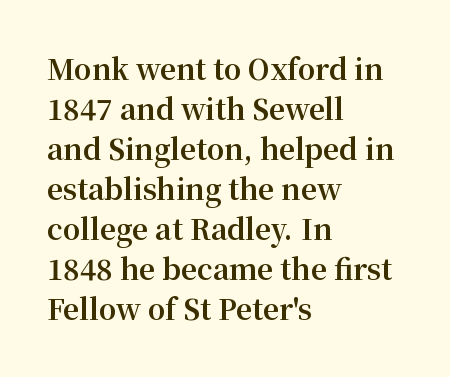
Q: Is the text bold? A: Yes.
Q: Is the text italic (slanted)? A: No, it is upright.
Q: Is the typeface a serif or a sans-serif typeface? A: Serif.
Q: Is the text underlined? A: No.
Q: How is the paragraph aligned? A: Left-aligned.
Q: Is the spacing between letters normal or unusually wide? A: Normal.
Q: Is the spacing between lines tight, normal or loose? A: Normal.
Q: Width (condensed, normal, or wide)? A: Normal.
Q: Stroke contrast? A: Medium.
Q: x-height? A: Medium.
Q: Monospaced? A: No.
